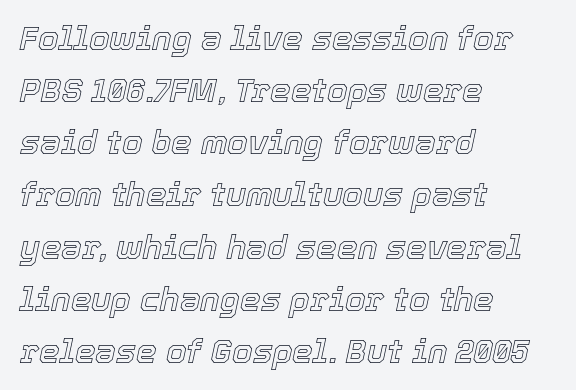
The image shows 33 px text type, italic (leaning right); set left-aligned, normal line spacing (1.58x), normal letter spacing, not underlined; a medium x-height.
